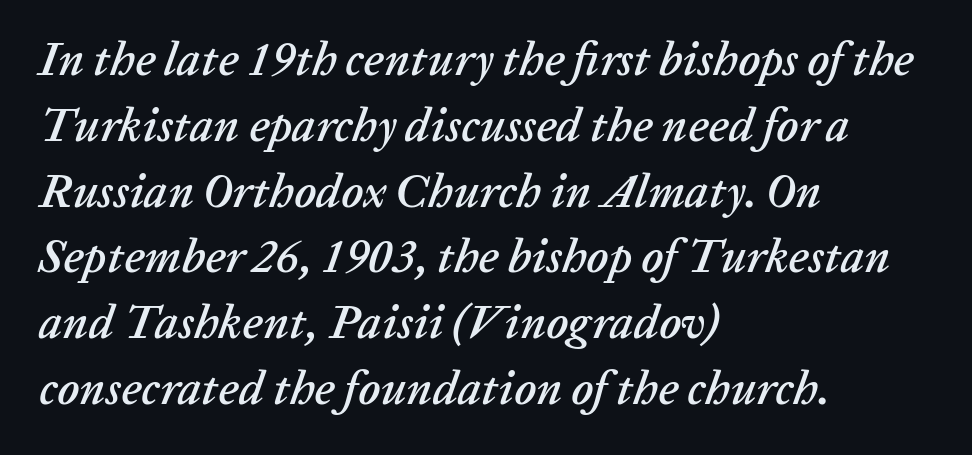
{"italic": "yes", "lean": "right", "slant_degrees": 20, "width": "normal", "stroke_contrast": "low", "x_height": "medium", "monospaced": "no", "underline": "no", "align": "left", "line_spacing": "normal", "line_spacing_ratio": 1.4, "letter_spacing": "normal", "letter_spacing_em": 0.0, "glyph_px": 47}
